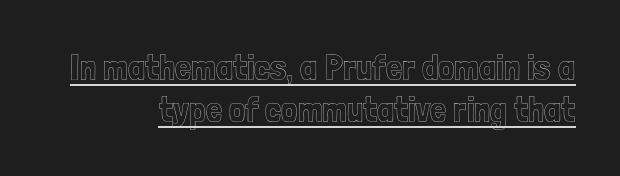
{"italic": "no", "width": "condensed", "x_height": "medium", "monospaced": "no", "underline": "yes", "align": "right", "line_spacing_ratio": 1.16, "letter_spacing": "normal", "letter_spacing_em": 0.0, "glyph_px": 36}
